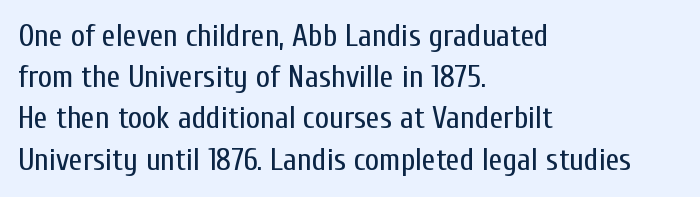
I'd call this a sans setting — the letters go barefoot. These glyphs show unthickened strokes, regular width or finer. Is this a fixed-width face? No — the glyphs have proportional, varying widths. The rag falls on the right side of this text block. The horizontal fit of the characters is conventional and even. Notice how the stems are strictly vertical — no italics here.
